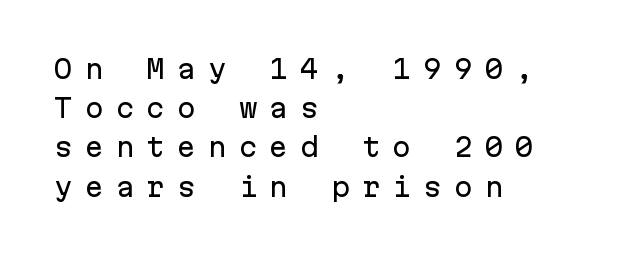
The image shows 25 px text type, upright; set left-aligned, normal line spacing (1.57x), unusually wide letter spacing (+0.48 em), not underlined.
